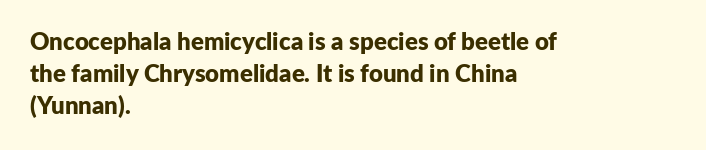
The image shows 24 px bold type, upright; set left-aligned, normal line spacing (1.34x), normal letter spacing, not underlined.
